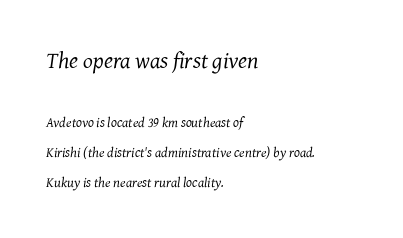
Q: Is the text bold? A: No.
Q: Is the text italic (slanted)? A: Yes, it leans right by about 7 degrees.
Q: Is the text underlined? A: No.
Q: How is the paragraph aligned? A: Left-aligned.
Q: Is the spacing between letters normal or unusually wide? A: Normal.
Q: Is the spacing between lines tight, normal or loose? A: Loose.
Q: Which block of text is set in a larger size, the first (top) or the second (bottom)? A: The first (top) one.
